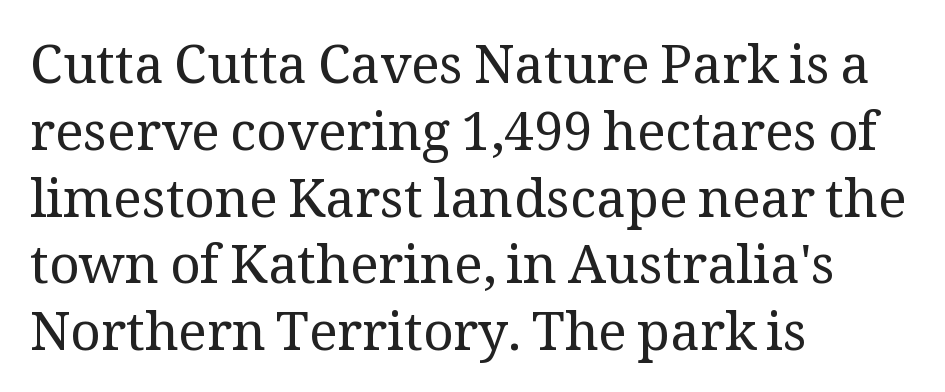
{"serif": "yes", "italic": "no", "bold": "no", "weight": "regular", "width": "normal", "stroke_contrast": "medium", "x_height": "medium", "monospaced": "no", "underline": "no", "align": "left", "line_spacing": "normal", "line_spacing_ratio": 1.26, "letter_spacing": "normal", "letter_spacing_em": 0.0, "glyph_px": 53}
